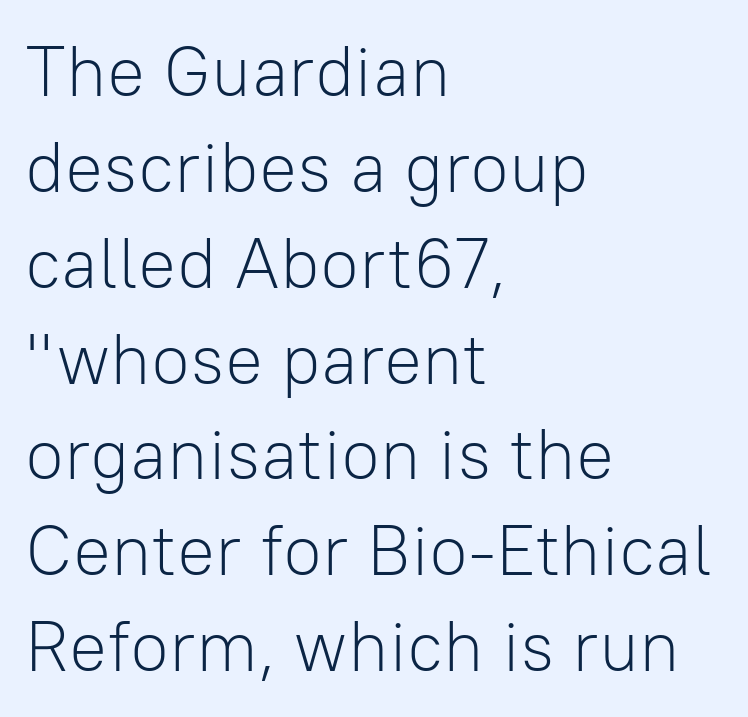
Q: Is the text bold? A: No.
Q: Is the text italic (slanted)? A: No, it is upright.
Q: Is the typeface a serif or a sans-serif typeface? A: Sans-serif.
Q: Is the text underlined? A: No.
Q: How is the paragraph aligned? A: Left-aligned.
Q: Is the spacing between letters normal or unusually wide? A: Normal.
Q: Is the spacing between lines tight, normal or loose? A: Normal.
Q: Width (condensed, normal, or wide)? A: Normal.
Q: Stroke contrast? A: Low.
Q: x-height? A: Medium.
Q: Monospaced? A: No.
